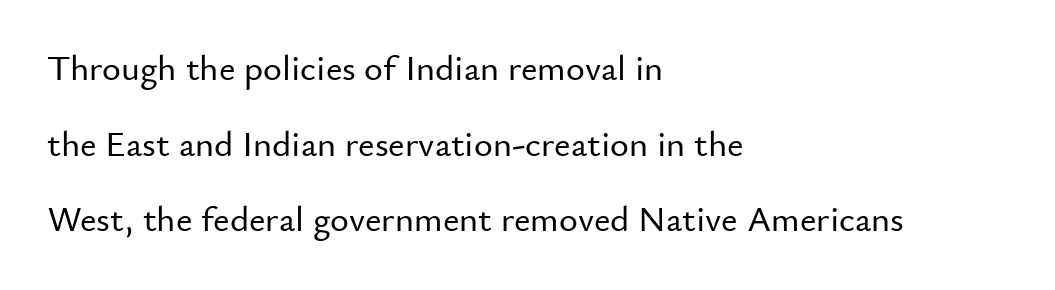
The image shows 36 px sans-serif type, upright; set left-aligned, loose line spacing (2.1x), normal letter spacing, not underlined; low stroke contrast and a small x-height.
